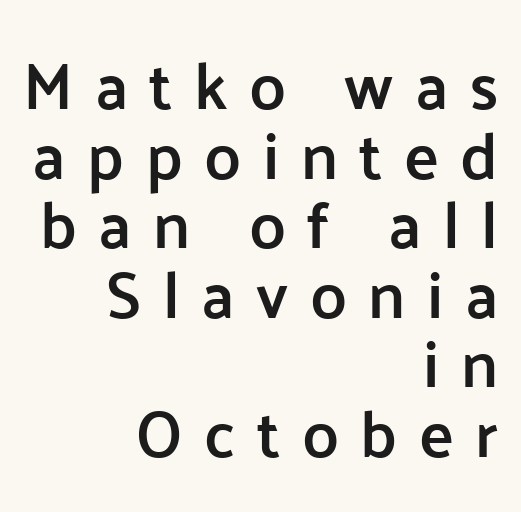
The image shows 65 px semibold sans-serif type, upright; set right-aligned, tight line spacing (1.07x), unusually wide letter spacing (+0.33 em), not underlined; low stroke contrast and a medium x-height.
